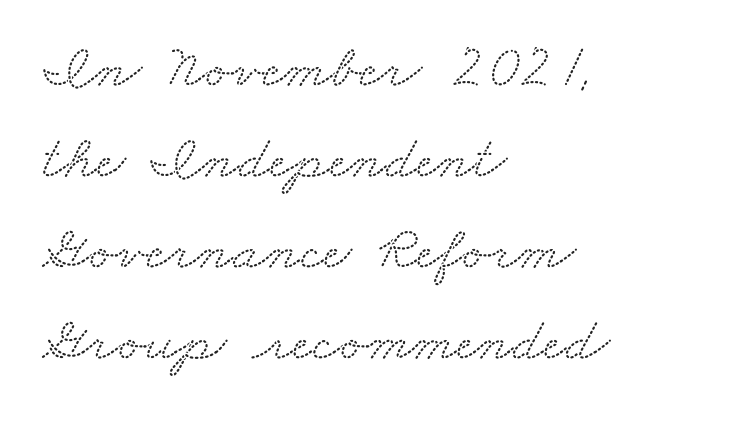
Think of a printed novel: that variable character pitch is what you see here. These lines sit exactly where default settings would place them. What stands out about the letter spacing? Nothing — it is the standard amount. Has an underline been added? It has not. Leftover space on each line is placed entirely after the last word. Yep, those are serifs on the letters.
